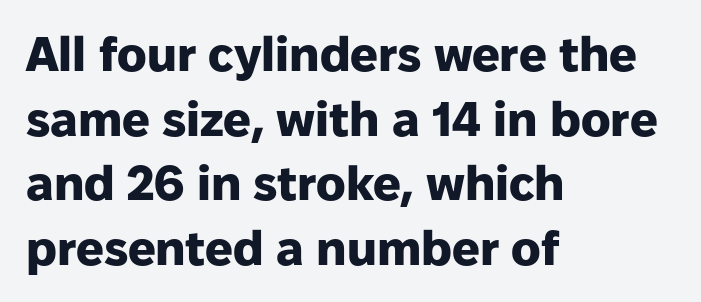
{"serif": "no", "italic": "no", "bold": "yes", "weight": "heavy", "width": "normal", "stroke_contrast": "low", "x_height": "medium", "monospaced": "no", "underline": "no", "align": "left", "line_spacing": "normal", "line_spacing_ratio": 1.32, "letter_spacing": "normal", "letter_spacing_em": 0.0, "glyph_px": 49}
